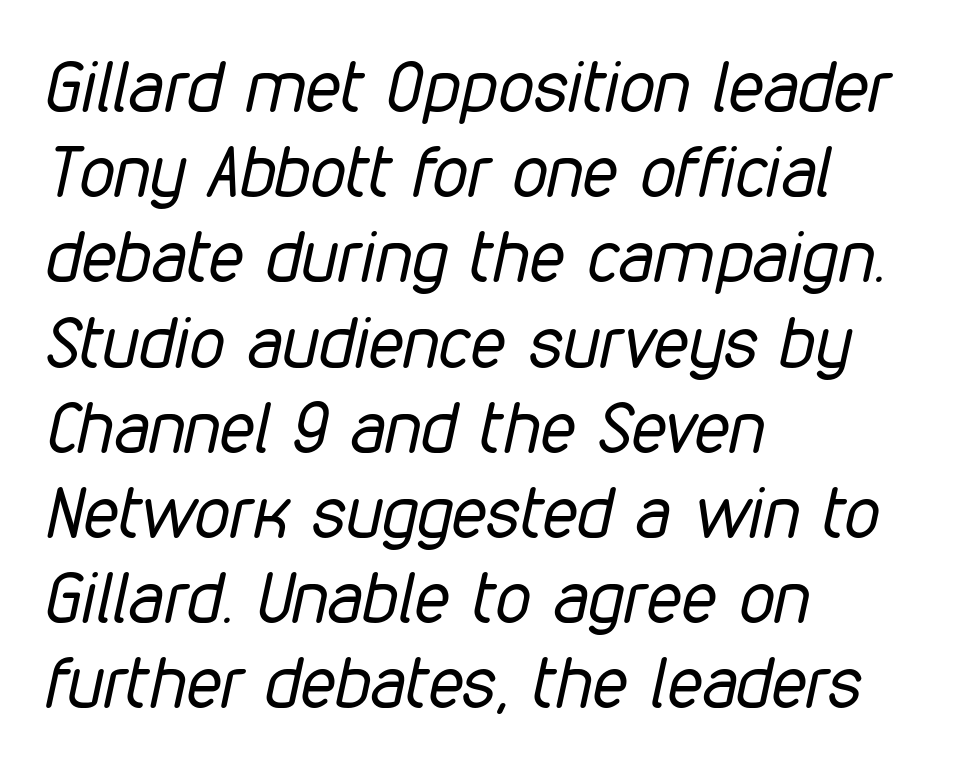
The image shows 71 px regular-weight, condensed type, italic (leaning right); set left-aligned, line spacing 1.2x, normal letter spacing, not underlined; low stroke contrast and a medium x-height.
